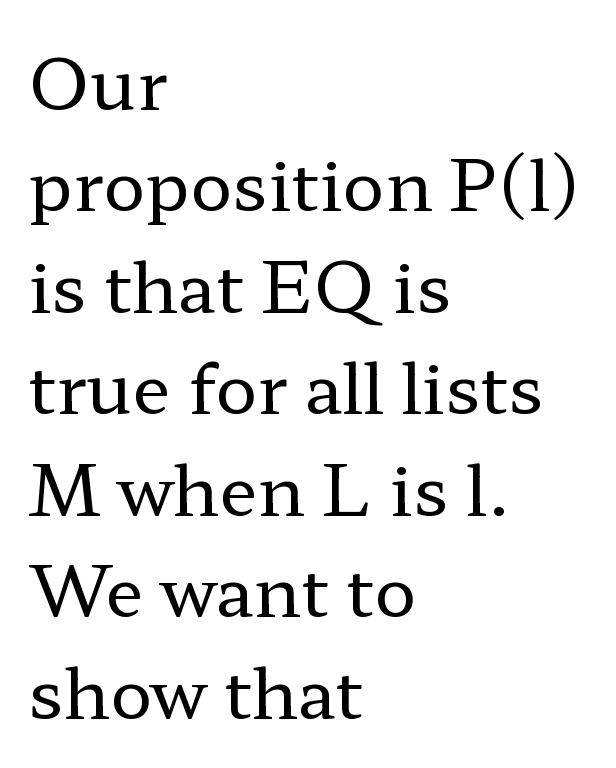
Compared with a centered layout, this one pins lines to the left instead. This sample uses a serif face. No heavy texture on the line: the type isn't bold. These lines sit exactly where default settings would place them. Spacing verdict: proportional, widths tailored to each character.
